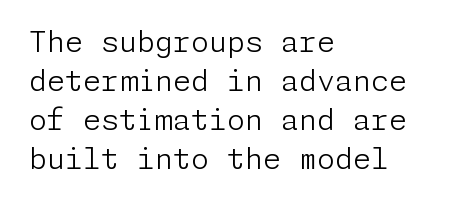
Q: Is the text bold? A: No.
Q: Is the text italic (slanted)? A: No, it is upright.
Q: Is the typeface a serif or a sans-serif typeface? A: Sans-serif.
Q: Is the text underlined? A: No.
Q: How is the paragraph aligned? A: Left-aligned.
Q: Is the spacing between letters normal or unusually wide? A: Normal.
Q: Is the spacing between lines tight, normal or loose? A: Normal.
Q: Width (condensed, normal, or wide)? A: Normal.
Q: Stroke contrast? A: Low.
Q: x-height? A: Medium.
